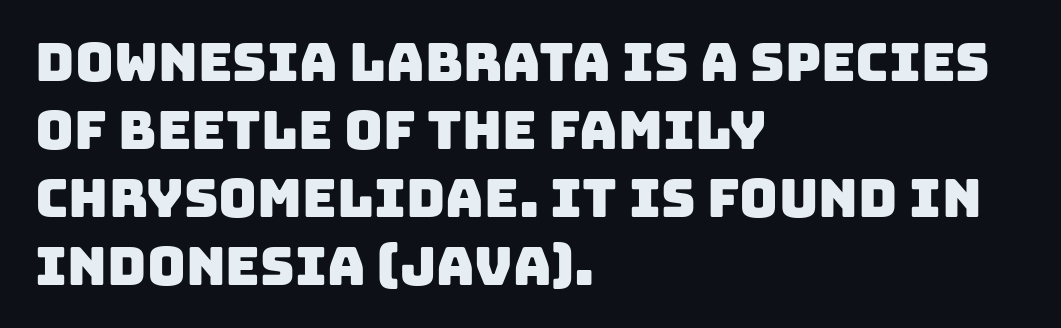
The space directly below the letters is spotless. The gaps between neighbouring characters are ordinary and unremarkable. Character widths vary here, with narrow letters taking less room than wide ones. Is the block centered? No — it sits flush against the left margin.
